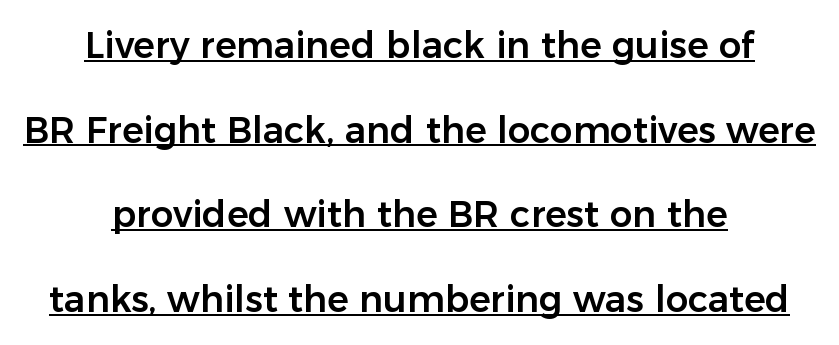
A continuous stroke trails under the words, as in a hyperlink. In terms of posture, this sample is upright. A typesetter would call this proportional, since set widths differ per character. The leading is generous, giving the passage an open texture. Examine the stroke ends and you'll find no serifs.
